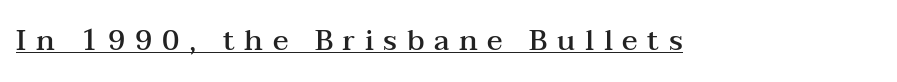
{"serif": "yes", "italic": "no", "bold": "semi", "weight": "semibold", "width": "wide", "stroke_contrast": "medium", "x_height": "medium", "monospaced": "no", "underline": "yes", "letter_spacing": "wide", "letter_spacing_em": 0.33, "glyph_px": 29}
